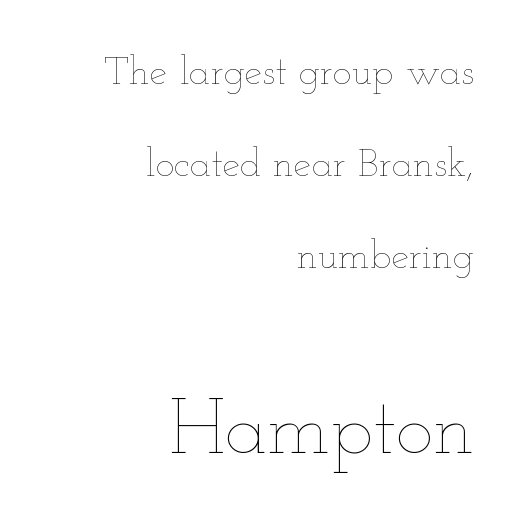
{"italic": "no", "bold": "no", "weight": "thin", "width": "wide", "stroke_contrast": "low", "x_height": "small", "monospaced": "no", "underline": "no", "align": "right", "line_spacing": "loose", "line_spacing_ratio": 2.3, "letter_spacing": "normal", "letter_spacing_em": 0.0, "larger_block": "second", "size_ratio": 1.98, "glyph_px": 79}
